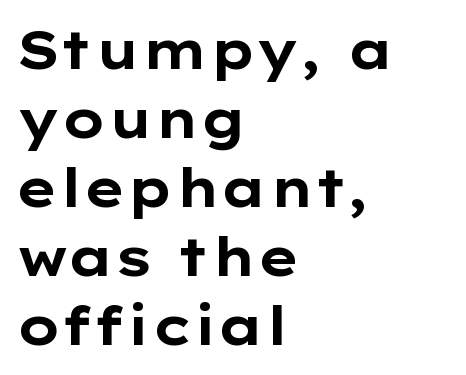
Q: Is the text bold? A: Yes.
Q: Is the text italic (slanted)? A: No, it is upright.
Q: Is the typeface a serif or a sans-serif typeface? A: Sans-serif.
Q: Is the text underlined? A: No.
Q: How is the paragraph aligned? A: Left-aligned.
Q: Is the spacing between letters normal or unusually wide? A: Normal.
Q: Is the spacing between lines tight, normal or loose? A: Normal.
Q: Width (condensed, normal, or wide)? A: Wide.
Q: Stroke contrast? A: Low.
Q: x-height? A: Medium.
Q: Monospaced? A: No.
